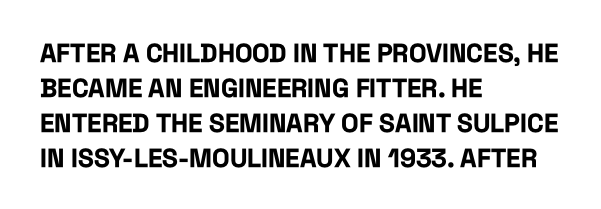
{"italic": "no", "bold": "yes", "underline": "no", "align": "left", "line_spacing": "normal", "line_spacing_ratio": 1.34, "letter_spacing": "normal", "letter_spacing_em": 0.0, "glyph_px": 26}
